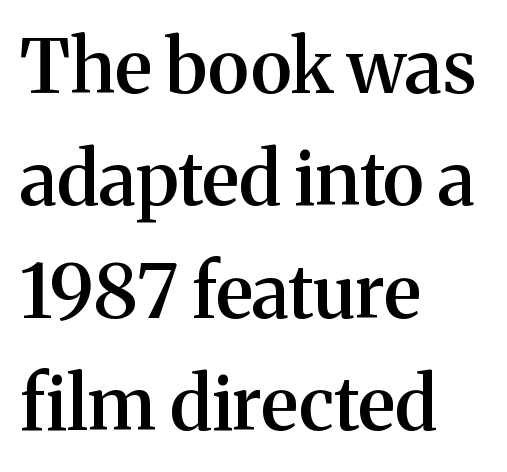
Q: Is the text bold? A: Semi-bold.
Q: Is the text italic (slanted)? A: No, it is upright.
Q: Is the typeface a serif or a sans-serif typeface? A: Serif.
Q: Is the text underlined? A: No.
Q: How is the paragraph aligned? A: Left-aligned.
Q: Is the spacing between letters normal or unusually wide? A: Normal.
Q: Is the spacing between lines tight, normal or loose? A: Normal.
Q: Width (condensed, normal, or wide)? A: Normal.
Q: Stroke contrast? A: Medium.
Q: x-height? A: Medium.
Q: Monospaced? A: No.
